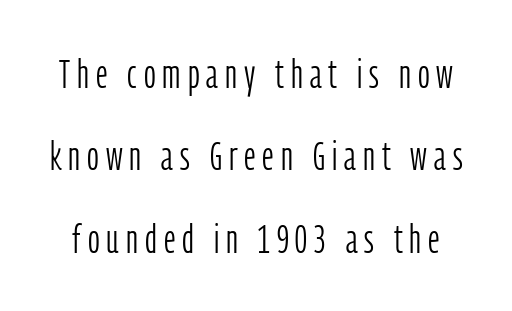
{"serif": "no", "italic": "no", "bold": "no", "weight": "light", "width": "condensed", "stroke_contrast": "low", "x_height": "medium", "monospaced": "no", "underline": "no", "line_spacing": "loose", "line_spacing_ratio": 2.01, "glyph_px": 41}
